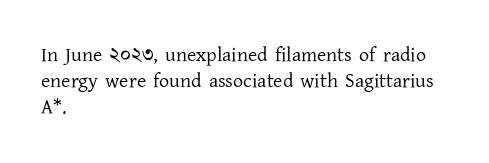
The image shows 20 px text type, upright; set left-aligned, normal line spacing (1.29x), normal letter spacing, not underlined.
